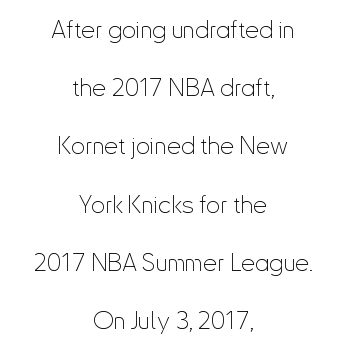
Q: Is the text bold? A: No.
Q: Is the text italic (slanted)? A: No, it is upright.
Q: Is the text underlined? A: No.
Q: How is the paragraph aligned? A: Centered.
Q: Is the spacing between letters normal or unusually wide? A: Normal.
Q: Is the spacing between lines tight, normal or loose? A: Loose.
